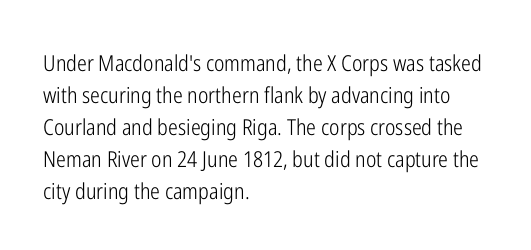
The image shows 22 px text type, upright; set left-aligned, normal line spacing (1.45x), normal letter spacing, not underlined.
